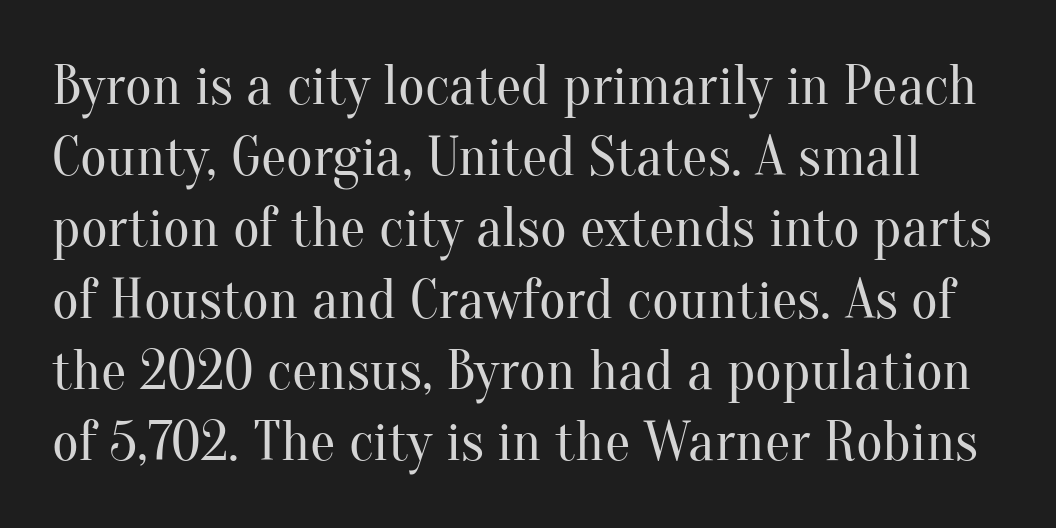
Q: Is the text bold? A: No.
Q: Is the text italic (slanted)? A: No, it is upright.
Q: Is the typeface a serif or a sans-serif typeface? A: Serif.
Q: Is the text underlined? A: No.
Q: Is the spacing between letters normal or unusually wide? A: Normal.
Q: Is the spacing between lines tight, normal or loose? A: Normal.
Q: Width (condensed, normal, or wide)? A: Normal.
Q: Stroke contrast? A: Medium.
Q: x-height? A: Small.
Q: Monospaced? A: No.
